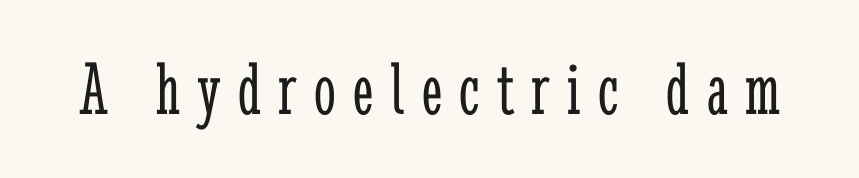
Q: Is the text bold? A: No.
Q: Is the text italic (slanted)? A: No, it is upright.
Q: Is the typeface a serif or a sans-serif typeface? A: Serif.
Q: Is the text underlined? A: No.
Q: Is the spacing between letters normal or unusually wide? A: Unusually wide.
Q: Width (condensed, normal, or wide)? A: Condensed.
Q: Stroke contrast? A: Low.
Q: x-height? A: Medium.
Q: Monospaced? A: No.
